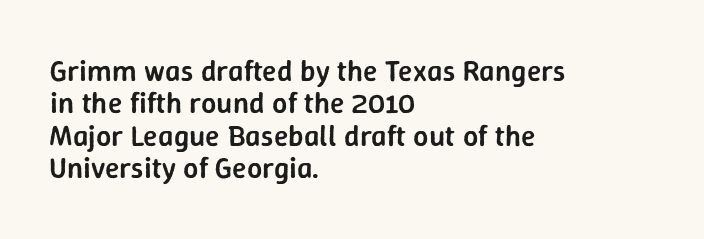
{"serif": "no", "italic": "no", "bold": "semi", "weight": "semibold", "width": "normal", "stroke_contrast": "low", "x_height": "medium", "monospaced": "no", "underline": "no", "align": "left", "line_spacing": "tight", "line_spacing_ratio": 1.08, "letter_spacing": "normal", "letter_spacing_em": 0.0, "glyph_px": 30}
